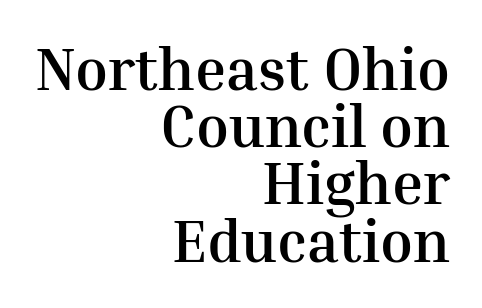
The image shows 59 px semibold serif type, upright; set right-aligned, tight line spacing (0.97x), normal letter spacing, not underlined; medium stroke contrast and a medium x-height.
